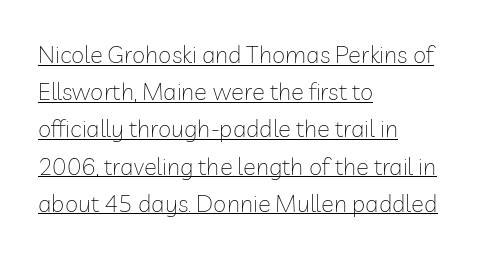
The image shows 24 px text type, upright; set left-aligned, normal line spacing (1.55x), normal letter spacing, underlined.
